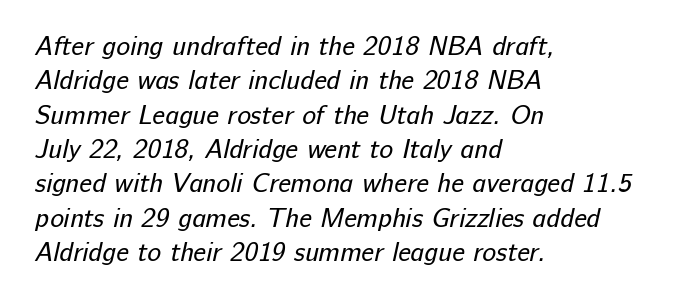
Q: Is the text bold? A: No.
Q: Is the text underlined? A: No.
Q: How is the paragraph aligned? A: Left-aligned.
Q: Is the spacing between letters normal or unusually wide? A: Normal.
Q: Is the spacing between lines tight, normal or loose? A: Normal.
